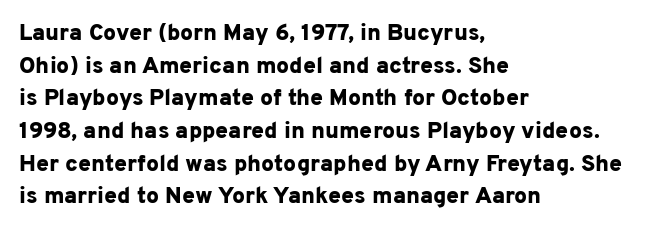
Q: Is the text bold? A: Yes.
Q: Is the text italic (slanted)? A: No, it is upright.
Q: Is the text underlined? A: No.
Q: How is the paragraph aligned? A: Left-aligned.
Q: Is the spacing between letters normal or unusually wide? A: Normal.
Q: Is the spacing between lines tight, normal or loose? A: Normal.
